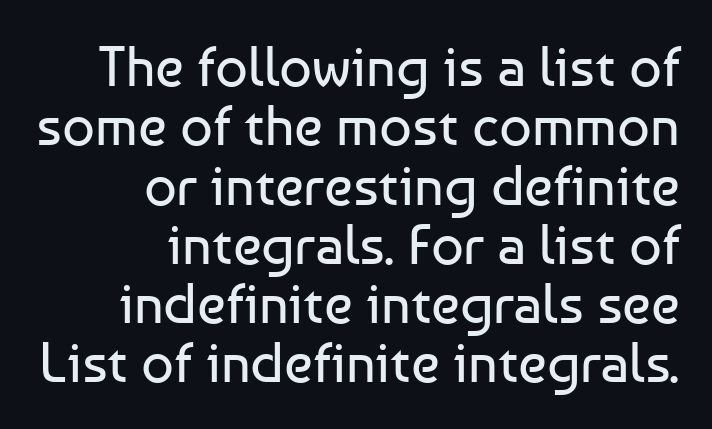
The image shows 57 px regular-weight sans-serif type, upright; set right-aligned, tight line spacing (1.04x), normal letter spacing, not underlined; low stroke contrast and a medium x-height.
